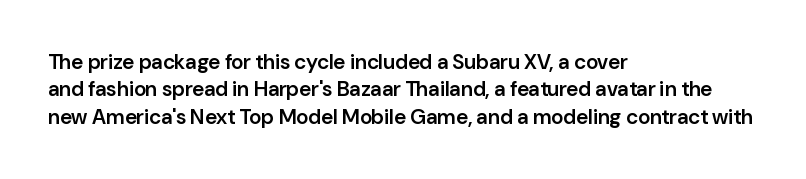
{"italic": "no", "bold": "semi", "underline": "no", "align": "left", "line_spacing": "normal", "line_spacing_ratio": 1.3, "letter_spacing": "normal", "letter_spacing_em": 0.0, "glyph_px": 21}
